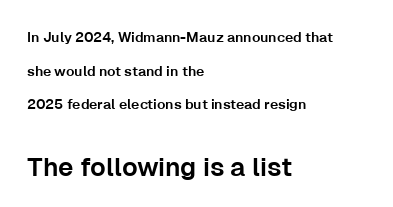
Q: Is the text italic (slanted)? A: No, it is upright.
Q: Is the text underlined? A: No.
Q: How is the paragraph aligned? A: Left-aligned.
Q: Is the spacing between letters normal or unusually wide? A: Normal.
Q: Is the spacing between lines tight, normal or loose? A: Loose.
Q: Which block of text is set in a larger size, the first (top) or the second (bottom)? A: The second (bottom) one.
